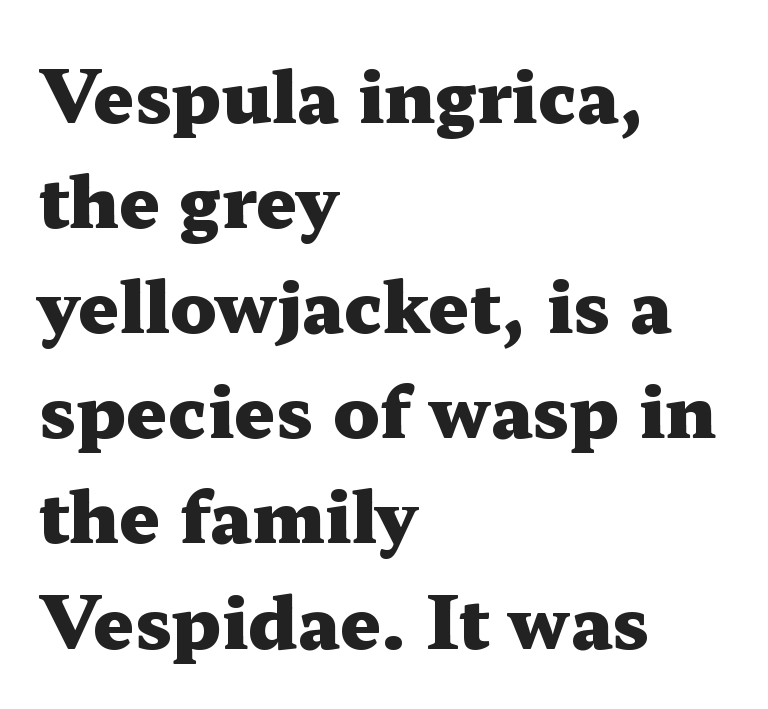
Look at the bottom of the vertical strokes: they flare into serifs here. Has an underline been added? It has not. A normal amount of white space separates one row of letters from the next. Each line starts at the same left margin while the right side varies. Heavy, bold letterforms. There is no visible air inserted between adjacent glyphs.
